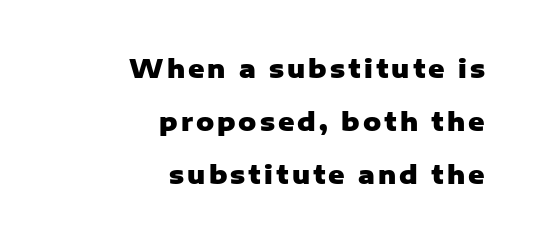
Heavy-handed strokes throughout: this text is bold. Reading down the block, your eye finds every line finishing at a fixed right position. You could fit nearly another row in the gap between these rows. Is there any slant? The stems are plumb. Anything drawn beneath the words? Only blank space.
